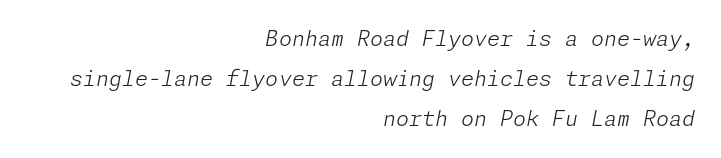
{"italic": "yes", "lean": "right", "slant_degrees": 11, "bold": "no", "underline": "no", "align": "right", "line_spacing": "loose", "line_spacing_ratio": 1.91, "letter_spacing": "normal", "letter_spacing_em": 0.0, "glyph_px": 21}
